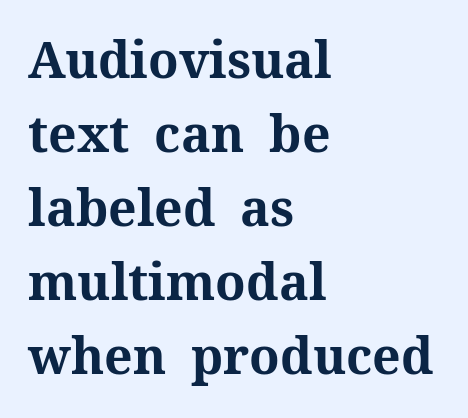
{"serif": "yes", "italic": "no", "bold": "yes", "weight": "bold", "width": "normal", "stroke_contrast": "medium", "x_height": "medium", "monospaced": "no", "underline": "no", "align": "left", "line_spacing": "normal", "line_spacing_ratio": 1.48, "letter_spacing": "normal", "letter_spacing_em": 0.0, "glyph_px": 50}
